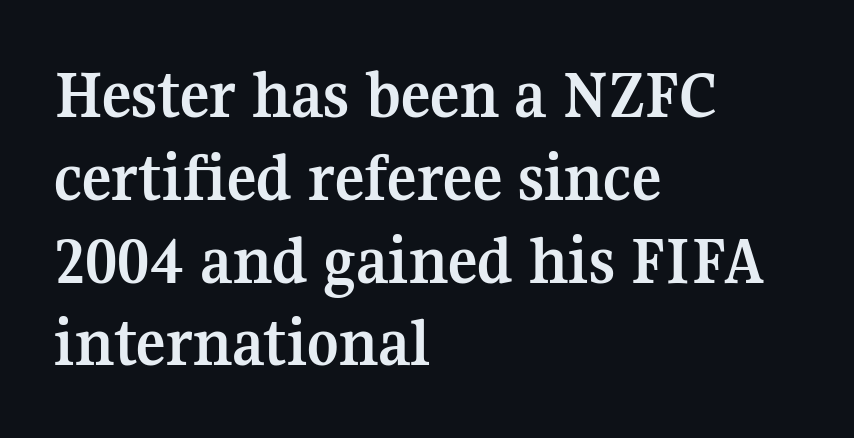
Posture: upright roman. The area under the type is left untouched. Chunky letters — that's bold for sure. Here the designer chose a conventional face with non-uniform glyph widths.
